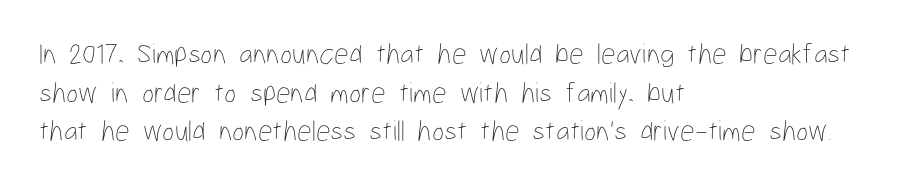
The image shows 29 px thin, condensed type, upright; set left-aligned, normal line spacing (1.33x), normal letter spacing, not underlined; low stroke contrast and a medium x-height.
